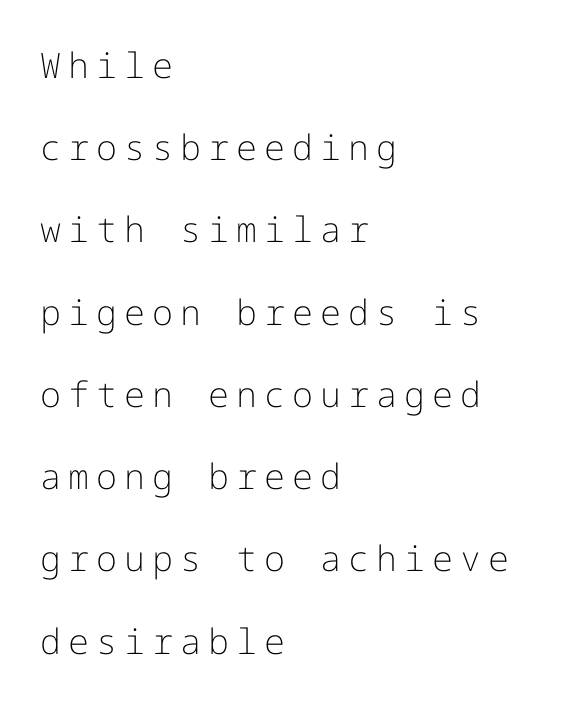
The image shows 35 px light sans-serif type, upright; set left-aligned, loose line spacing (2.35x), unusually wide letter spacing (+0.2 em), not underlined; low stroke contrast and a medium x-height.
